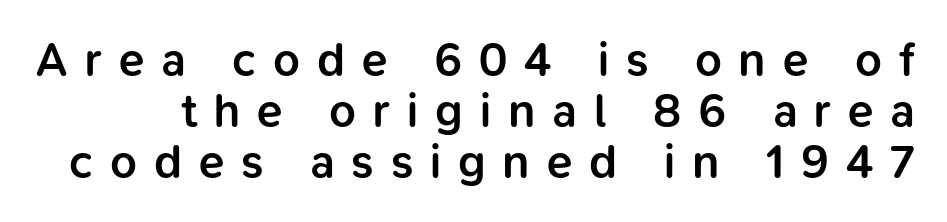
{"serif": "no", "italic": "no", "bold": "semi", "weight": "semibold", "width": "normal", "stroke_contrast": "low", "x_height": "medium", "monospaced": "no", "underline": "no", "line_spacing": "tight", "line_spacing_ratio": 1.09, "letter_spacing": "wide", "letter_spacing_em": 0.36, "glyph_px": 47}
